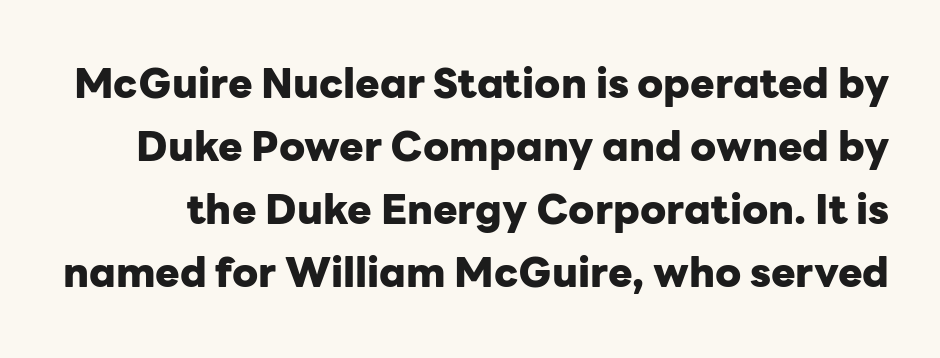
Q: Is the text bold? A: Yes.
Q: Is the text italic (slanted)? A: No, it is upright.
Q: Is the typeface a serif or a sans-serif typeface? A: Sans-serif.
Q: Is the text underlined? A: No.
Q: Is the spacing between letters normal or unusually wide? A: Normal.
Q: Is the spacing between lines tight, normal or loose? A: Normal.
Q: Width (condensed, normal, or wide)? A: Normal.
Q: Stroke contrast? A: Low.
Q: x-height? A: Medium.
Q: Monospaced? A: No.
